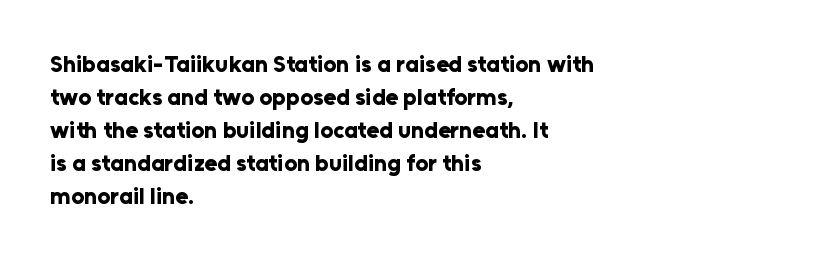
{"italic": "no", "bold": "yes", "underline": "no", "align": "left", "line_spacing": "normal", "line_spacing_ratio": 1.43, "letter_spacing": "normal", "letter_spacing_em": 0.0, "glyph_px": 23}
